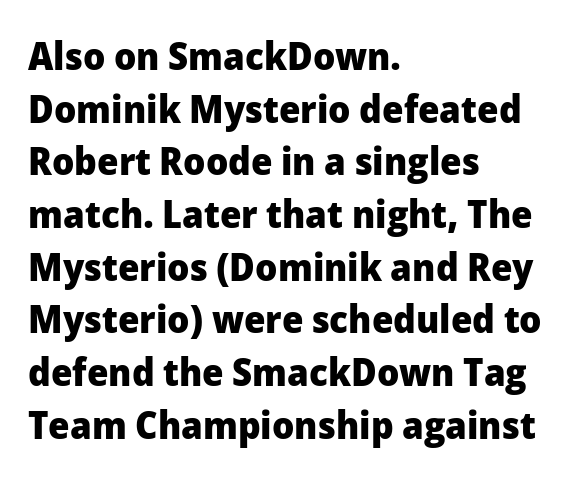
{"serif": "no", "italic": "no", "bold": "yes", "weight": "heavy", "width": "normal", "stroke_contrast": "low", "x_height": "medium", "monospaced": "no", "underline": "no", "align": "left", "line_spacing": "normal", "line_spacing_ratio": 1.35, "letter_spacing": "normal", "letter_spacing_em": 0.0, "glyph_px": 39}
